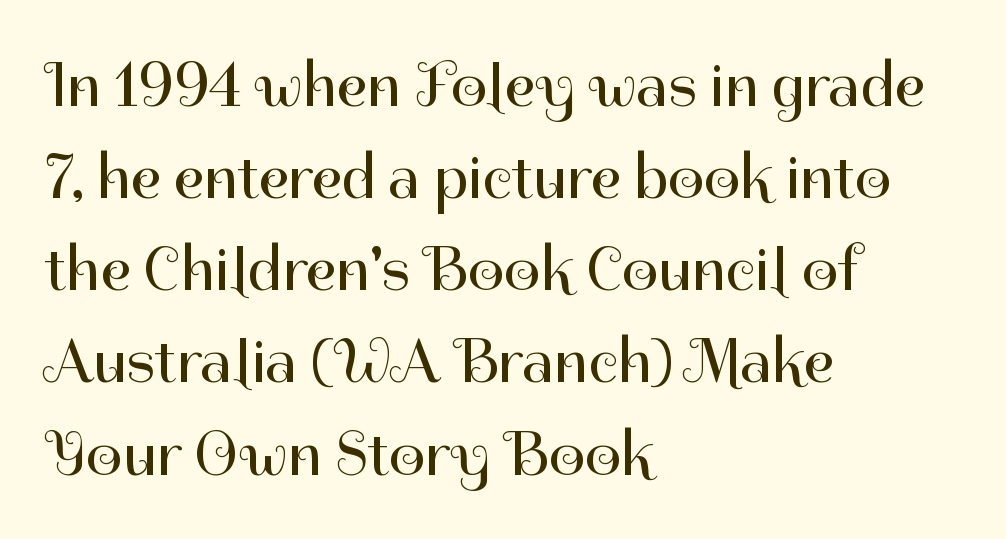
{"serif": "no", "italic": "no", "bold": "no", "weight": "regular", "width": "normal", "stroke_contrast": "high", "x_height": "medium", "monospaced": "no", "underline": "no", "align": "left", "line_spacing": "normal", "line_spacing_ratio": 1.44, "letter_spacing": "normal", "letter_spacing_em": 0.0, "glyph_px": 64}
